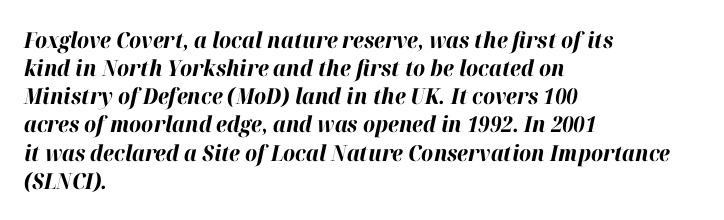
The image shows 22 px bold type, italic (leaning right); set left-aligned, normal line spacing (1.28x), normal letter spacing, not underlined.
